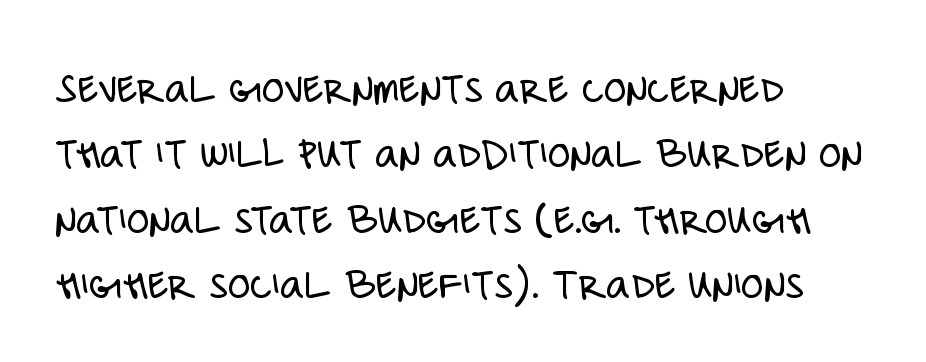
{"serif": "no", "italic": "no", "bold": "no", "weight": "light", "width": "condensed", "stroke_contrast": "low", "x_height": "large", "monospaced": "no", "underline": "no", "align": "left", "line_spacing": "normal", "line_spacing_ratio": 1.42, "letter_spacing": "normal", "letter_spacing_em": 0.0, "glyph_px": 46}
